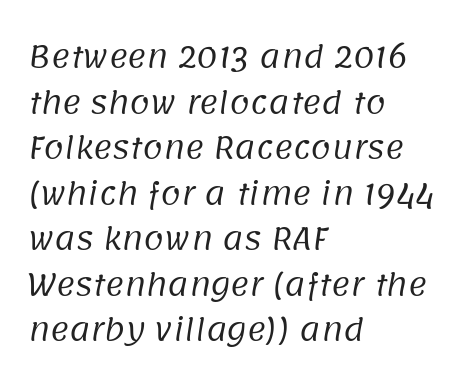
Q: Is the text bold? A: No.
Q: Is the typeface a serif or a sans-serif typeface? A: Sans-serif.
Q: Is the text underlined? A: No.
Q: How is the paragraph aligned? A: Left-aligned.
Q: Is the spacing between letters normal or unusually wide? A: Normal.
Q: Is the spacing between lines tight, normal or loose? A: Normal.
Q: Width (condensed, normal, or wide)? A: Normal.
Q: Stroke contrast? A: Low.
Q: x-height? A: Large.
Q: Monospaced? A: No.
